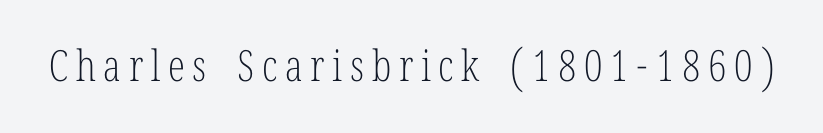
The image shows 43 px light, condensed serif type, upright; set not underlined; low stroke contrast and a medium x-height.
